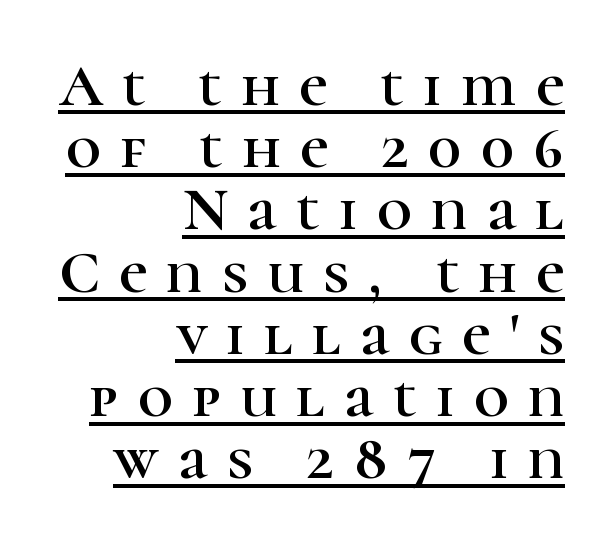
The characters display serif detailing at their extremities. Ascenders rise straight up at ninety degrees. Letter spacing: wide. Character widths vary here, with narrow letters taking less room than wide ones. The typesetter chose a ragged-left arrangement here.
